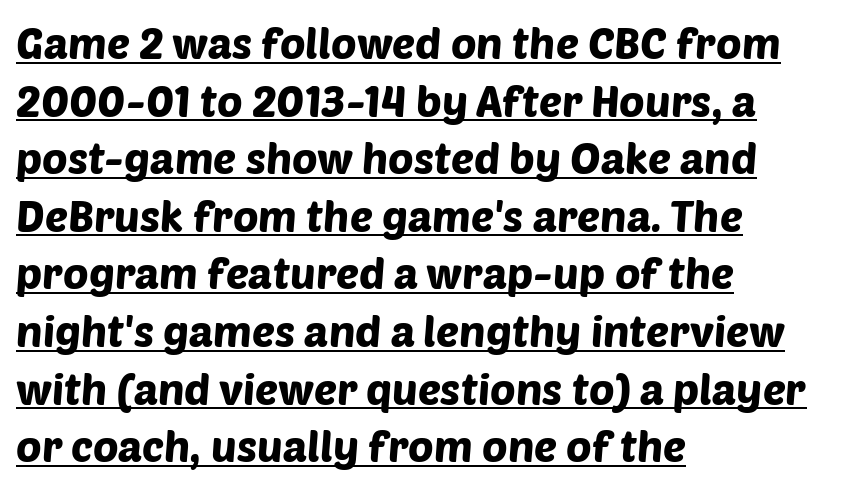
Q: Is the typeface a serif or a sans-serif typeface? A: Sans-serif.
Q: Is the text underlined? A: Yes.
Q: How is the paragraph aligned? A: Left-aligned.
Q: Is the spacing between letters normal or unusually wide? A: Normal.
Q: Is the spacing between lines tight, normal or loose? A: Normal.
Q: Width (condensed, normal, or wide)? A: Normal.
Q: Stroke contrast? A: Low.
Q: x-height? A: Large.
Q: Monospaced? A: No.
